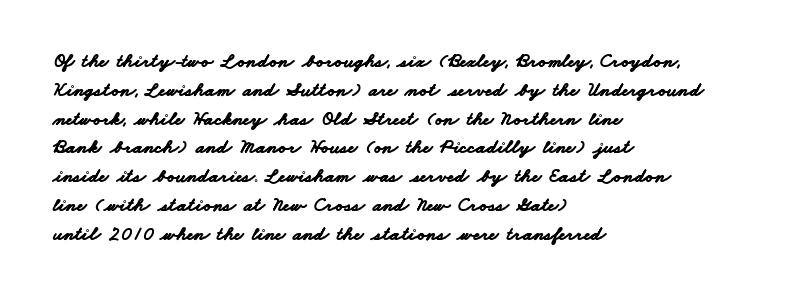
{"bold": "yes", "underline": "no", "align": "left", "line_spacing": "normal", "line_spacing_ratio": 1.44, "letter_spacing": "normal", "letter_spacing_em": 0.0, "glyph_px": 20}
